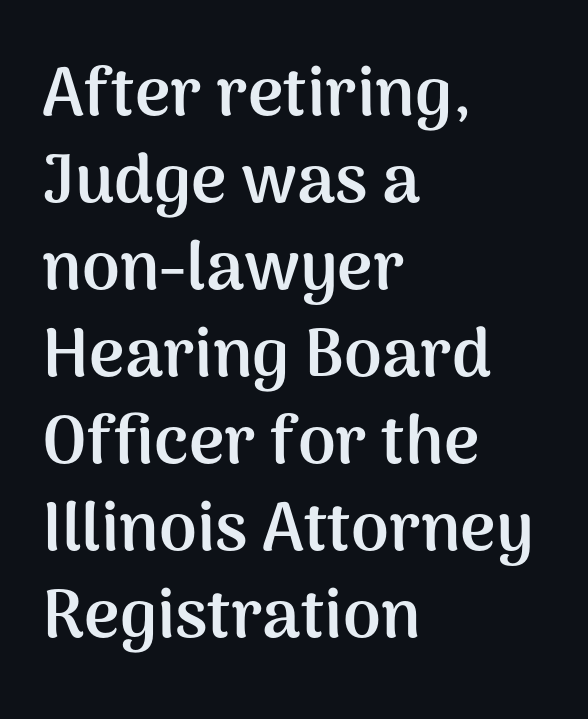
The image shows 68 px semibold sans-serif type, upright; set left-aligned, normal line spacing (1.28x), normal letter spacing, not underlined; medium stroke contrast and a medium x-height.
